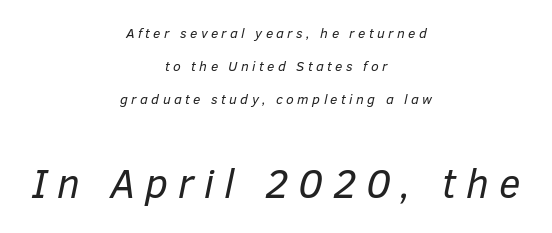
Leftover space on each line is divided equally before and after the words. The passage shown is typed in a proportional face where columns would drift. Vertically, the passage feels expansive, rows floating well apart. Glyph-to-glyph distance is far greater than everyday printed text. The designer gave the closing block more size than the opening block. Heft: none added — not bold.
